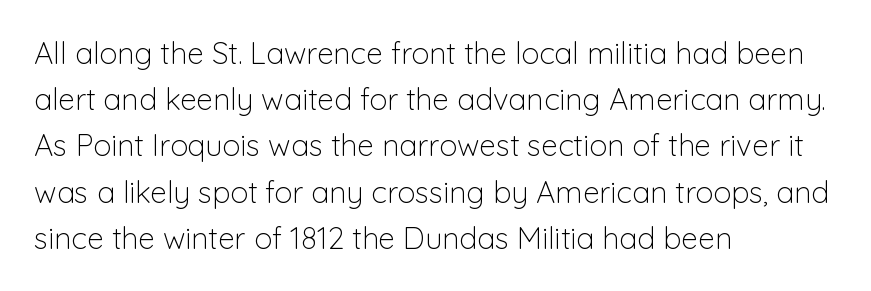
Reading down the block, your eye returns to a fixed left position each line. Examine the stroke ends and you'll find no serifs. The weight tops out at a normal text grade. Regular leading. Standard letterfit; no display-style spreading of the glyphs. Nobody drew a line under any word here.
